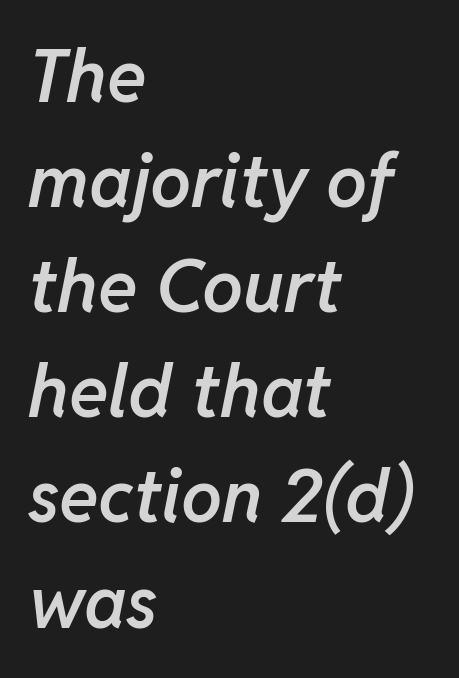
The space directly below the letters is spotless. Spacing verdict: proportional, widths tailored to each character. Reading down the block, your eye returns to a fixed left position each line. A typesetter would mark this as italic. Notice the strokes are somewhat thickened but not fully heavy: this is a semibold. Regular leading.
